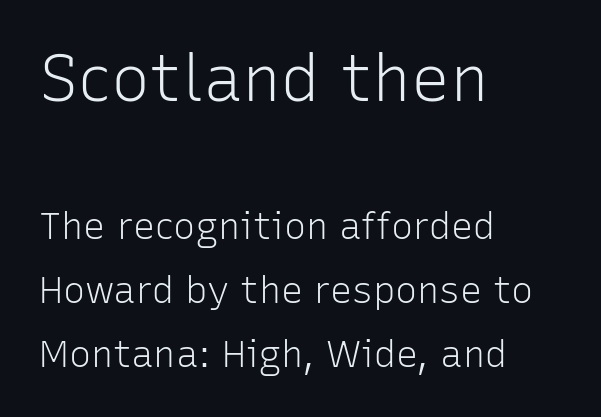
Q: Is the text bold? A: No.
Q: Is the text italic (slanted)? A: No, it is upright.
Q: Is the typeface a serif or a sans-serif typeface? A: Sans-serif.
Q: Is the text underlined? A: No.
Q: How is the paragraph aligned? A: Left-aligned.
Q: Is the spacing between letters normal or unusually wide? A: Normal.
Q: Which block of text is set in a larger size, the first (top) or the second (bottom)? A: The first (top) one.
Q: Width (condensed, normal, or wide)? A: Normal.
Q: Stroke contrast? A: Low.
Q: x-height? A: Medium.
Q: Monospaced? A: No.
